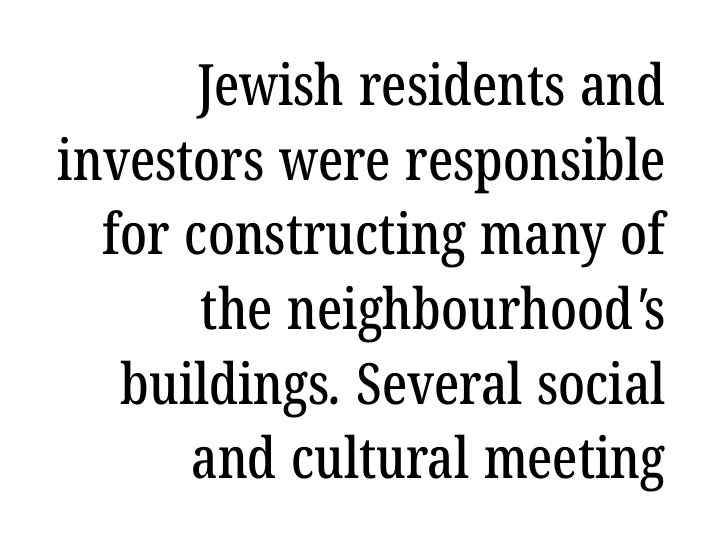
Q: Is the typeface a serif or a sans-serif typeface? A: Serif.
Q: Is the text underlined? A: No.
Q: How is the paragraph aligned? A: Right-aligned.
Q: Is the spacing between letters normal or unusually wide? A: Normal.
Q: Is the spacing between lines tight, normal or loose? A: Normal.
Q: Width (condensed, normal, or wide)? A: Condensed.
Q: Stroke contrast? A: Low.
Q: x-height? A: Medium.
Q: Monospaced? A: No.
